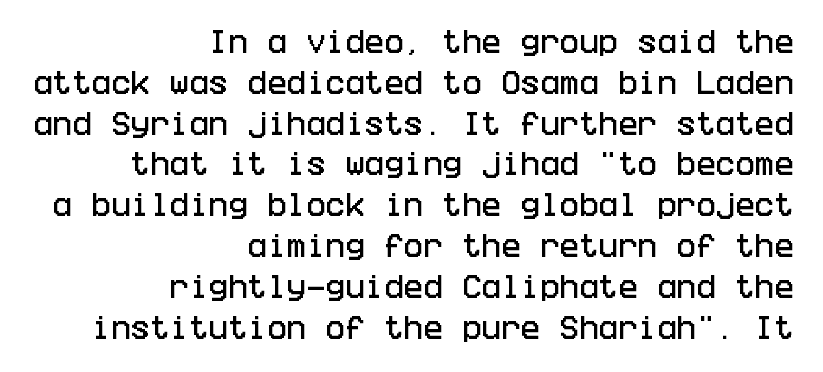
Q: Is the text italic (slanted)? A: No, it is upright.
Q: Is the text underlined? A: No.
Q: How is the paragraph aligned? A: Right-aligned.
Q: Is the spacing between letters normal or unusually wide? A: Normal.
Q: Is the spacing between lines tight, normal or loose? A: Normal.
